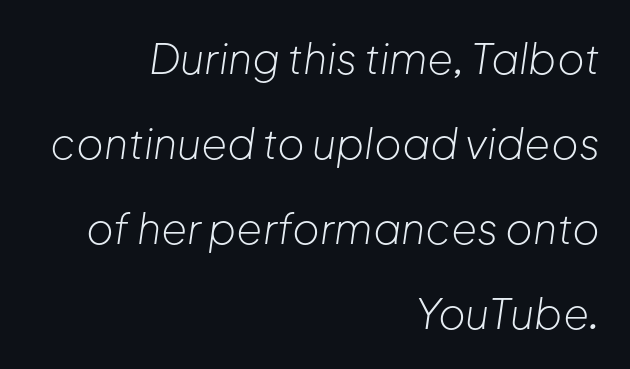
{"italic": "yes", "lean": "right", "slant_degrees": 8, "bold": "no", "weight": "light", "width": "normal", "stroke_contrast": "low", "x_height": "medium", "monospaced": "no", "underline": "no", "align": "right", "line_spacing": "loose", "line_spacing_ratio": 2.02, "letter_spacing": "normal", "letter_spacing_em": 0.0, "glyph_px": 42}
